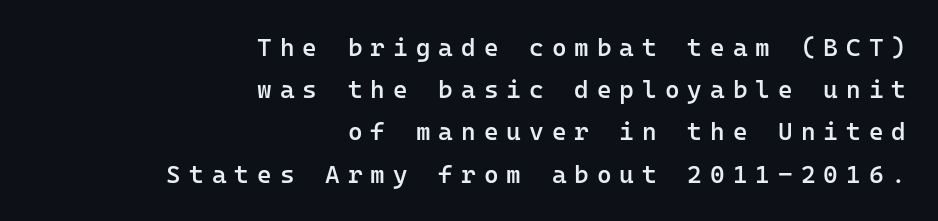
{"italic": "no", "bold": "semi", "underline": "no", "align": "right", "line_spacing": "normal", "line_spacing_ratio": 1.69, "letter_spacing": "wide", "letter_spacing_em": 0.32, "glyph_px": 25}
